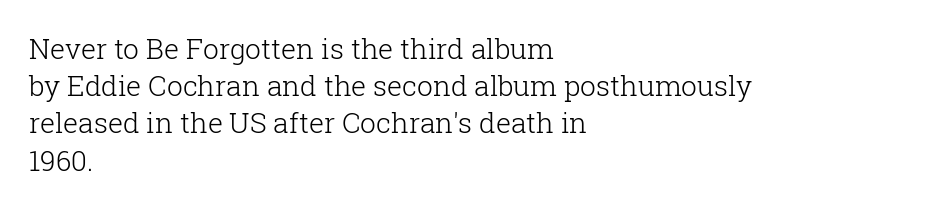
The image shows 28 px light serif type, upright; set left-aligned, normal line spacing (1.33x), normal letter spacing, not underlined; low stroke contrast and a medium x-height.
